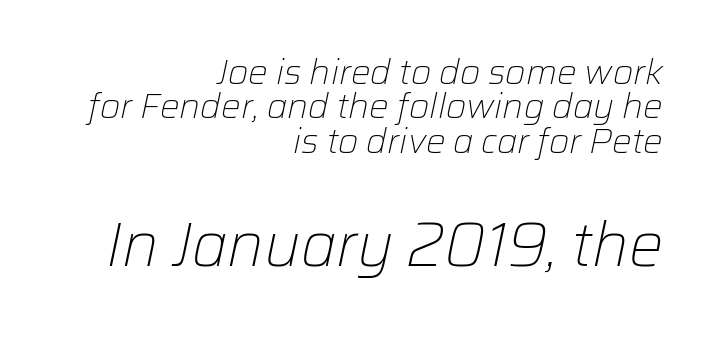
Q: Is the text bold? A: No.
Q: Is the text italic (slanted)? A: Yes, it leans right by about 12 degrees.
Q: Is the text underlined? A: No.
Q: How is the paragraph aligned? A: Right-aligned.
Q: Is the spacing between letters normal or unusually wide? A: Normal.
Q: Is the spacing between lines tight, normal or loose? A: Tight.
Q: Which block of text is set in a larger size, the first (top) or the second (bottom)? A: The second (bottom) one.
Q: Width (condensed, normal, or wide)? A: Normal.
Q: Stroke contrast? A: Low.
Q: x-height? A: Medium.
Q: Monospaced? A: No.
